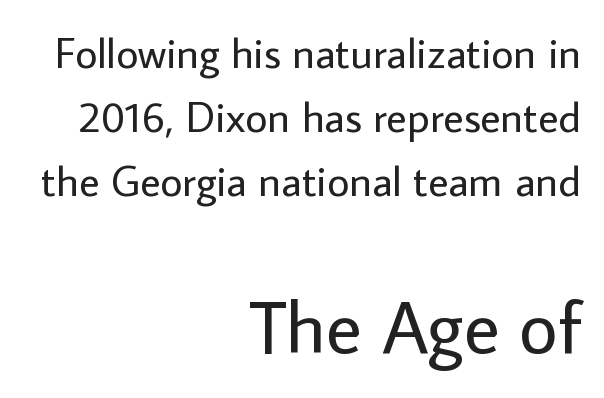
Q: Is the text bold? A: No.
Q: Is the text italic (slanted)? A: No, it is upright.
Q: Is the typeface a serif or a sans-serif typeface? A: Sans-serif.
Q: Is the text underlined? A: No.
Q: How is the paragraph aligned? A: Right-aligned.
Q: Is the spacing between letters normal or unusually wide? A: Normal.
Q: Is the spacing between lines tight, normal or loose? A: Normal.
Q: Which block of text is set in a larger size, the first (top) or the second (bottom)? A: The second (bottom) one.
Q: Width (condensed, normal, or wide)? A: Normal.
Q: Stroke contrast? A: Low.
Q: x-height? A: Medium.
Q: Monospaced? A: No.
